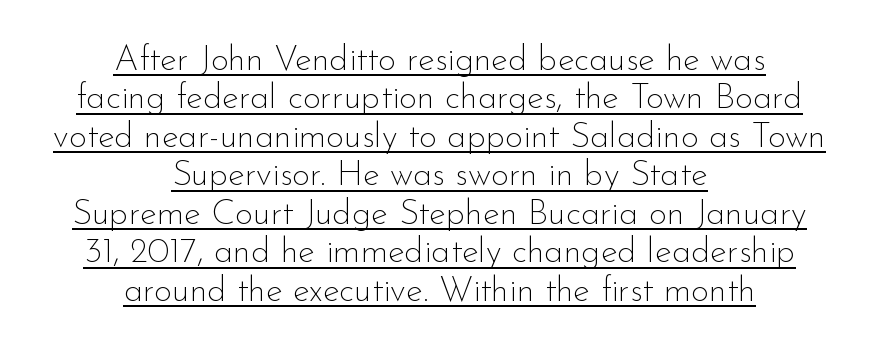
{"serif": "no", "italic": "no", "bold": "no", "weight": "thin", "width": "normal", "stroke_contrast": "low", "x_height": "small", "monospaced": "no", "underline": "yes", "align": "center", "line_spacing": "tight", "line_spacing_ratio": 1.1, "letter_spacing": "normal", "letter_spacing_em": 0.0, "glyph_px": 35}
